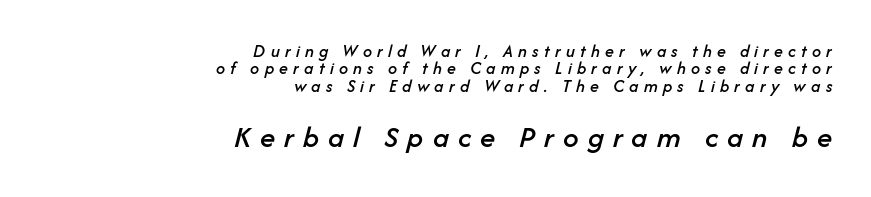
Proportional: the letters do not fall into vertical columns. Which margin do the lines hug? The right one — the left edge is uneven. Summary of vertical rhythm: compact, with narrow interline spacing. This sample uses expanded letter spacing, leaving extra air between glyphs. You get the small type first, then a jump to larger type. Quick note: underline off.
